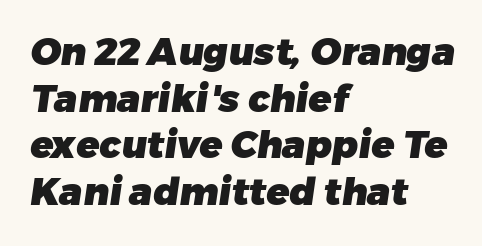
Q: Is the text bold? A: Yes.
Q: Is the typeface a serif or a sans-serif typeface? A: Sans-serif.
Q: Is the text underlined? A: No.
Q: How is the paragraph aligned? A: Left-aligned.
Q: Is the spacing between letters normal or unusually wide? A: Normal.
Q: Width (condensed, normal, or wide)? A: Normal.
Q: Stroke contrast? A: Low.
Q: x-height? A: Medium.
Q: Monospaced? A: No.
